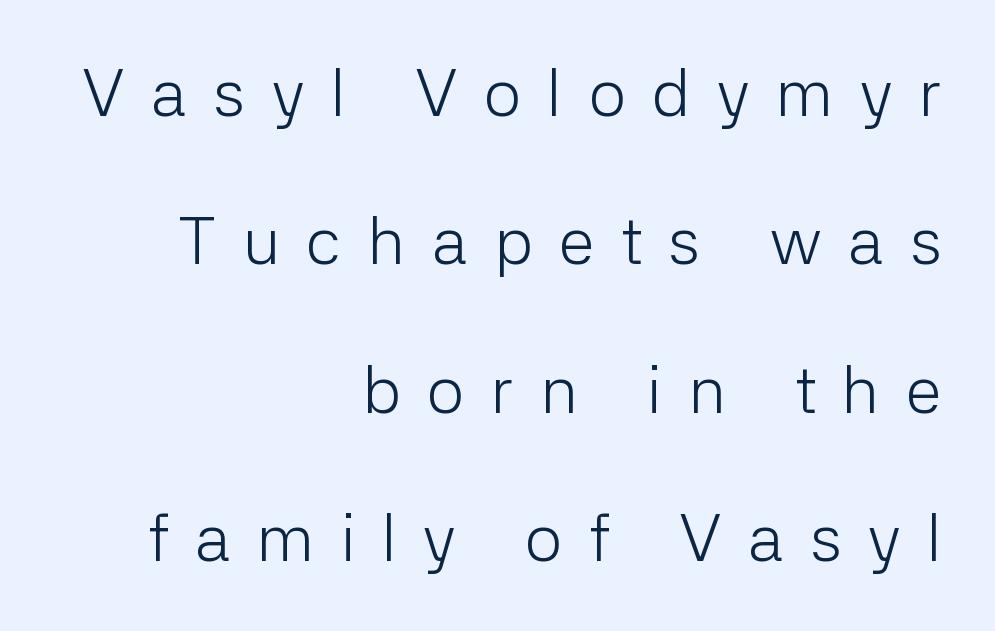
A typesetter would label this face a sans. Has an underline been added? It has not. Short note: letters widely spaced. Typeset ragged left — the right edge is the straight one.
